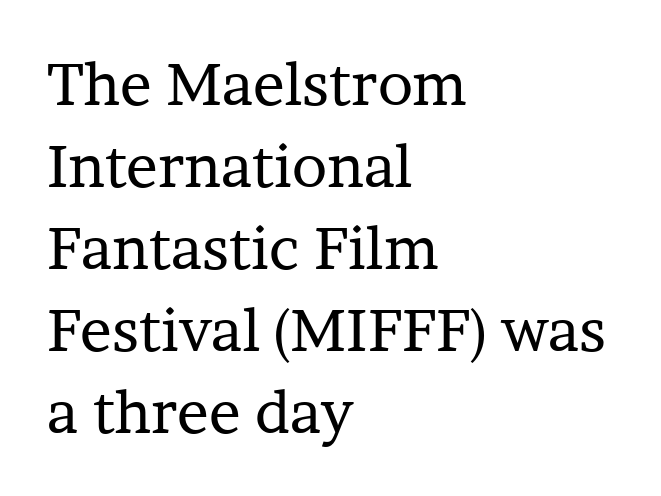
Q: Is the text bold? A: No.
Q: Is the text italic (slanted)? A: No, it is upright.
Q: Is the typeface a serif or a sans-serif typeface? A: Serif.
Q: Is the text underlined? A: No.
Q: How is the paragraph aligned? A: Left-aligned.
Q: Is the spacing between letters normal or unusually wide? A: Normal.
Q: Is the spacing between lines tight, normal or loose? A: Normal.
Q: Width (condensed, normal, or wide)? A: Normal.
Q: Stroke contrast? A: Low.
Q: x-height? A: Medium.
Q: Monospaced? A: No.
